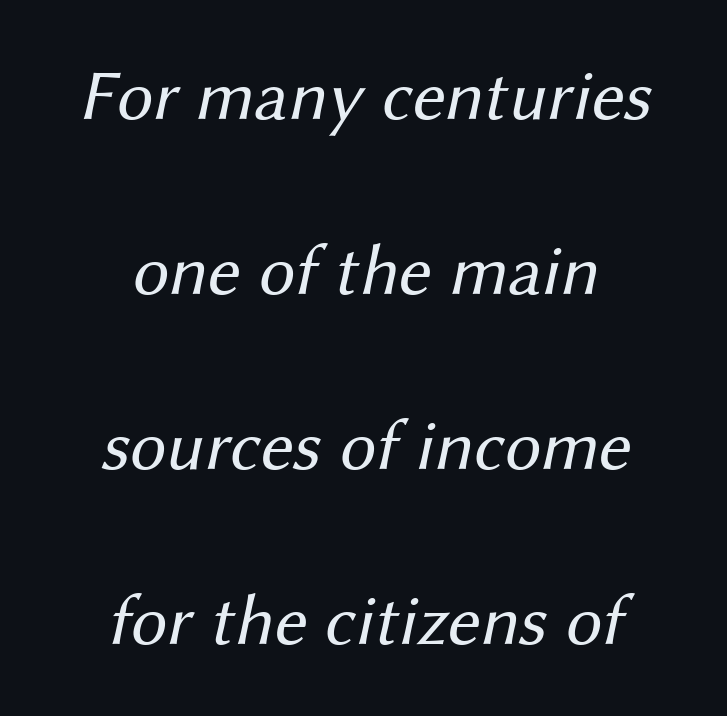
The face used here is a sans, in the tradition of grotesques and geometrics. Proportional: the letters do not fall into vertical columns. A quiet, ordinary-to-light weight characterises the typeface. Leading is clearly above the norm, producing a sparse column.
